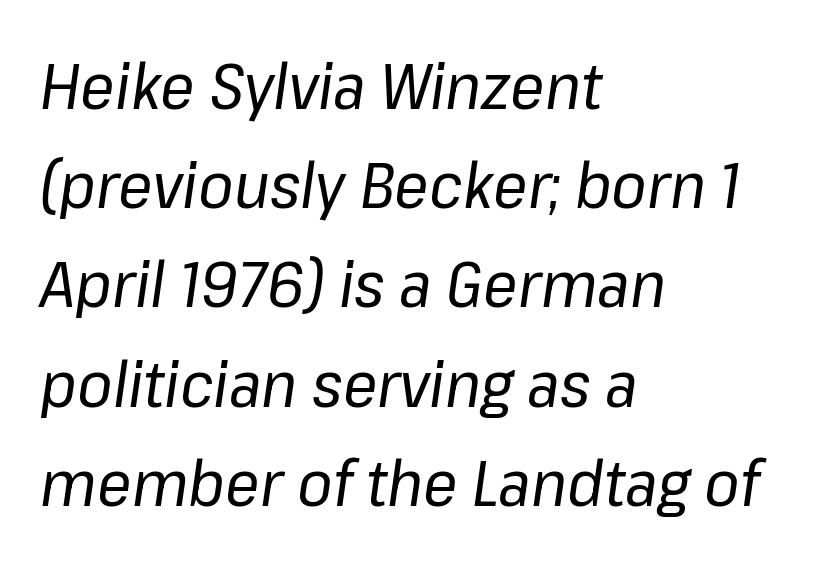
Q: Is the text bold? A: No.
Q: Is the text italic (slanted)? A: Yes, it leans right by about 8 degrees.
Q: Is the text underlined? A: No.
Q: How is the paragraph aligned? A: Left-aligned.
Q: Is the spacing between letters normal or unusually wide? A: Normal.
Q: Is the spacing between lines tight, normal or loose? A: Normal.
Q: Width (condensed, normal, or wide)? A: Normal.
Q: Stroke contrast? A: Low.
Q: x-height? A: Medium.
Q: Monospaced? A: No.
